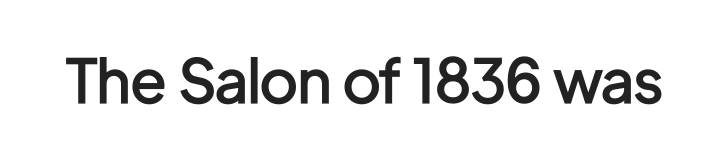
The image shows 60 px semibold, condensed sans-serif type, upright; set normal letter spacing, not underlined; low stroke contrast and a medium x-height.
